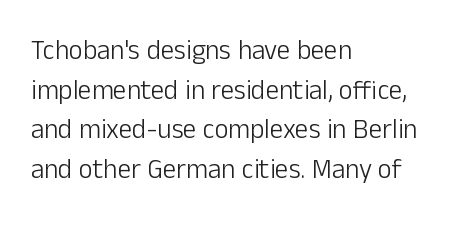
The image shows 27 px text type, upright; set left-aligned, normal line spacing (1.47x), normal letter spacing, not underlined.
